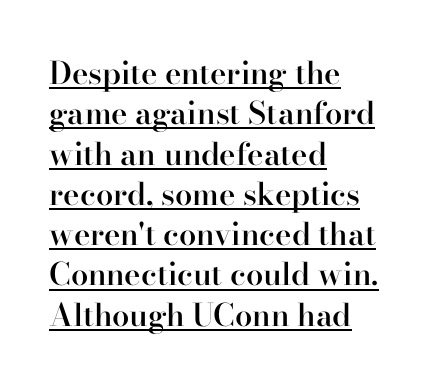
{"serif": "yes", "italic": "no", "bold": "semi", "weight": "semibold", "width": "normal", "stroke_contrast": "high", "x_height": "small", "monospaced": "no", "underline": "yes", "align": "left", "line_spacing": "normal", "line_spacing_ratio": 1.3, "letter_spacing": "normal", "letter_spacing_em": 0.0, "glyph_px": 31}
